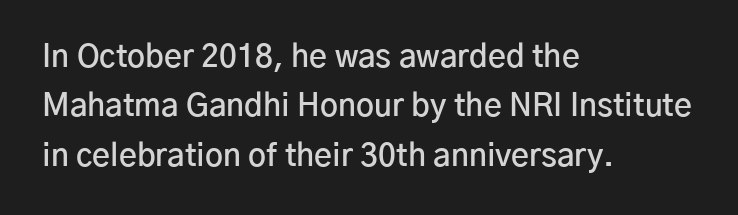
The image shows 31 px semibold sans-serif type, upright; set left-aligned, normal line spacing (1.59x), normal letter spacing, not underlined; low stroke contrast and a medium x-height.
